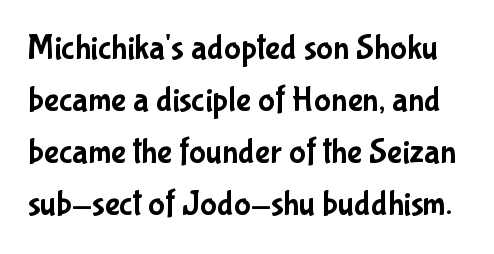
Evenly set lines give the paragraph a standard silhouette. Italic: no, the glyphs are upright roman. Just letters on the line, the space beneath them empty. How are the letters spaced? Ordinarily, with no added tracking. These lines are rendered in a variable-pitch font.
